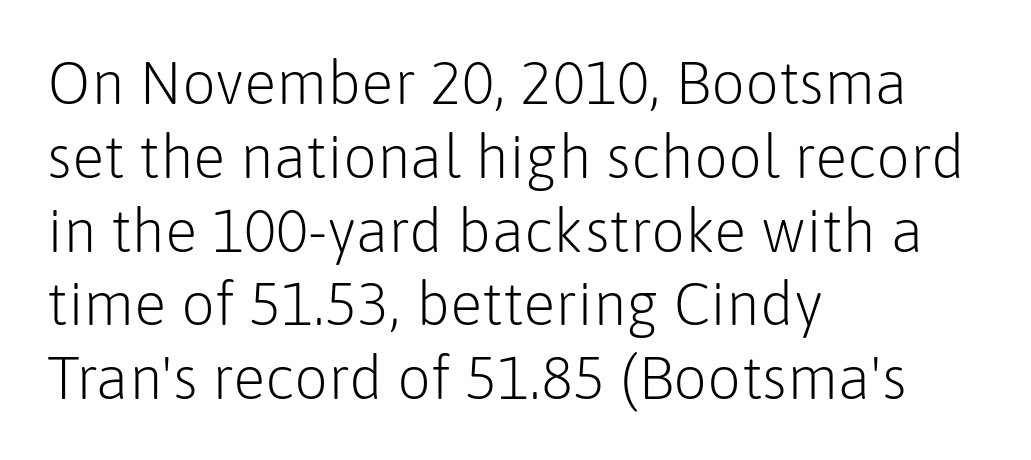
{"serif": "no", "italic": "no", "bold": "no", "weight": "light", "width": "normal", "stroke_contrast": "low", "x_height": "medium", "monospaced": "no", "underline": "no", "align": "left", "line_spacing_ratio": 1.23, "letter_spacing": "normal", "letter_spacing_em": 0.0, "glyph_px": 60}
